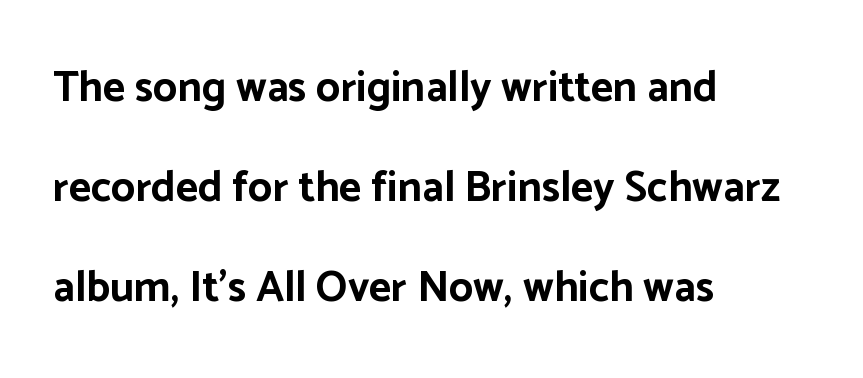
Q: Is the text bold? A: Yes.
Q: Is the text italic (slanted)? A: No, it is upright.
Q: Is the typeface a serif or a sans-serif typeface? A: Sans-serif.
Q: Is the text underlined? A: No.
Q: How is the paragraph aligned? A: Left-aligned.
Q: Is the spacing between letters normal or unusually wide? A: Normal.
Q: Is the spacing between lines tight, normal or loose? A: Loose.
Q: Width (condensed, normal, or wide)? A: Normal.
Q: Stroke contrast? A: Low.
Q: x-height? A: Medium.
Q: Monospaced? A: No.
